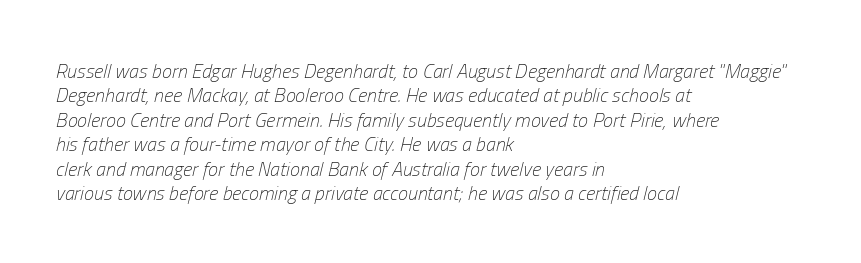
{"italic": "yes", "lean": "right", "slant_degrees": 13, "bold": "no", "underline": "no", "align": "left", "line_spacing_ratio": 1.22, "letter_spacing": "normal", "letter_spacing_em": 0.0, "glyph_px": 20}
